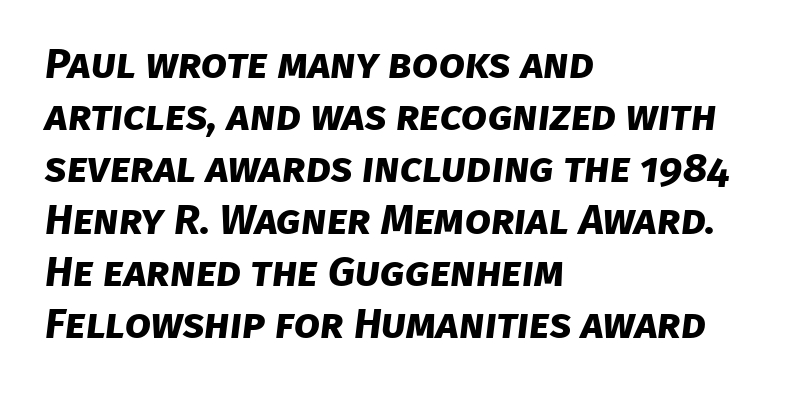
Q: Is the text bold? A: Yes.
Q: Is the typeface a serif or a sans-serif typeface? A: Sans-serif.
Q: Is the text underlined? A: No.
Q: How is the paragraph aligned? A: Left-aligned.
Q: Is the spacing between letters normal or unusually wide? A: Normal.
Q: Width (condensed, normal, or wide)? A: Normal.
Q: Stroke contrast? A: Low.
Q: x-height? A: Large.
Q: Monospaced? A: No.
